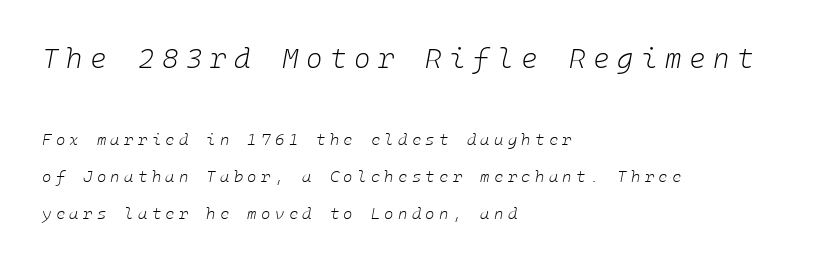
{"italic": "yes", "lean": "right", "slant_degrees": 10, "bold": "no", "weight": "light", "width": "normal", "stroke_contrast": "low", "x_height": "medium", "underline": "no", "align": "left", "line_spacing": "loose", "line_spacing_ratio": 2.33, "letter_spacing": "wide", "letter_spacing_em": 0.27, "larger_block": "first", "size_ratio": 1.75, "glyph_px": 28}
